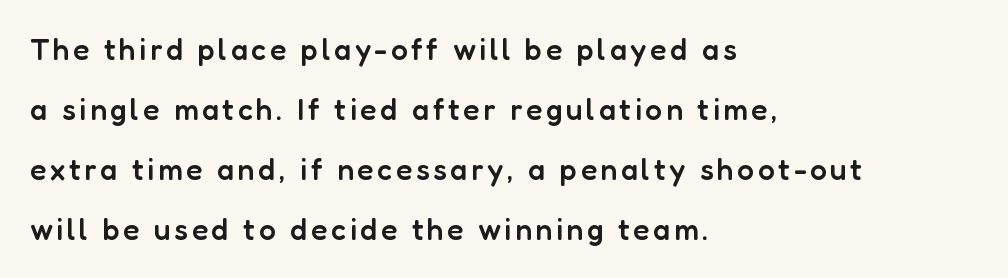
A semibold gives these letters moderate extra thickness, short of bold. The designer dialed line spacing up above the default. Spacing verdict: proportional, widths tailored to each character. Bare-footed words on every line. The face used here is a sans, in the tradition of grotesques and geometrics.
